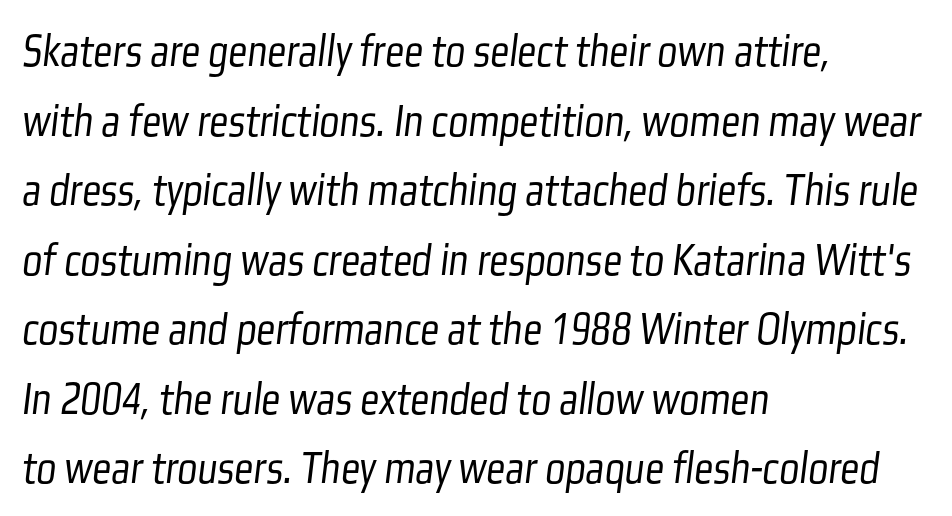
Nothing sits at the stroke ends, so this counts as sans-serif. The font sits on the lighter half of the weight spectrum, regular included. This sample has the flowing, uneven cadence of proportional lettering. A normal amount of white space separates one row of letters from the next. Has an underline been added? It has not. These lines keep a tight, regular rhythm from letter to letter.
